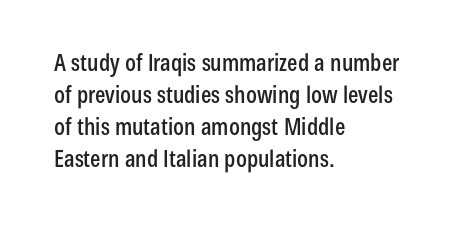
The image shows 23 px text type, upright; set left-aligned, normal line spacing (1.39x), normal letter spacing, not underlined.
